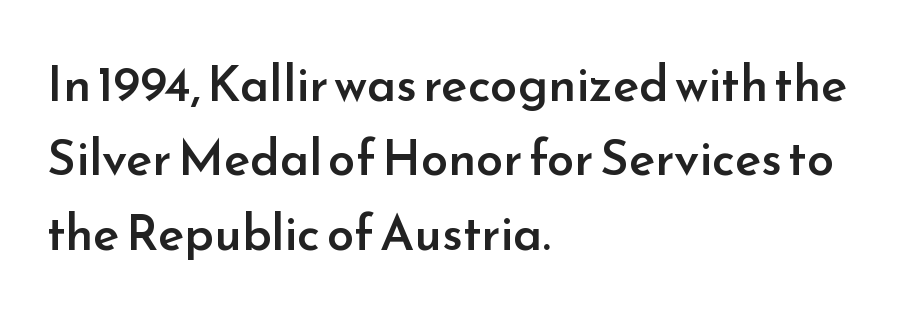
The image shows 49 px semibold sans-serif type, upright; set left-aligned, normal line spacing (1.52x), normal letter spacing, not underlined; low stroke contrast and a small x-height.
